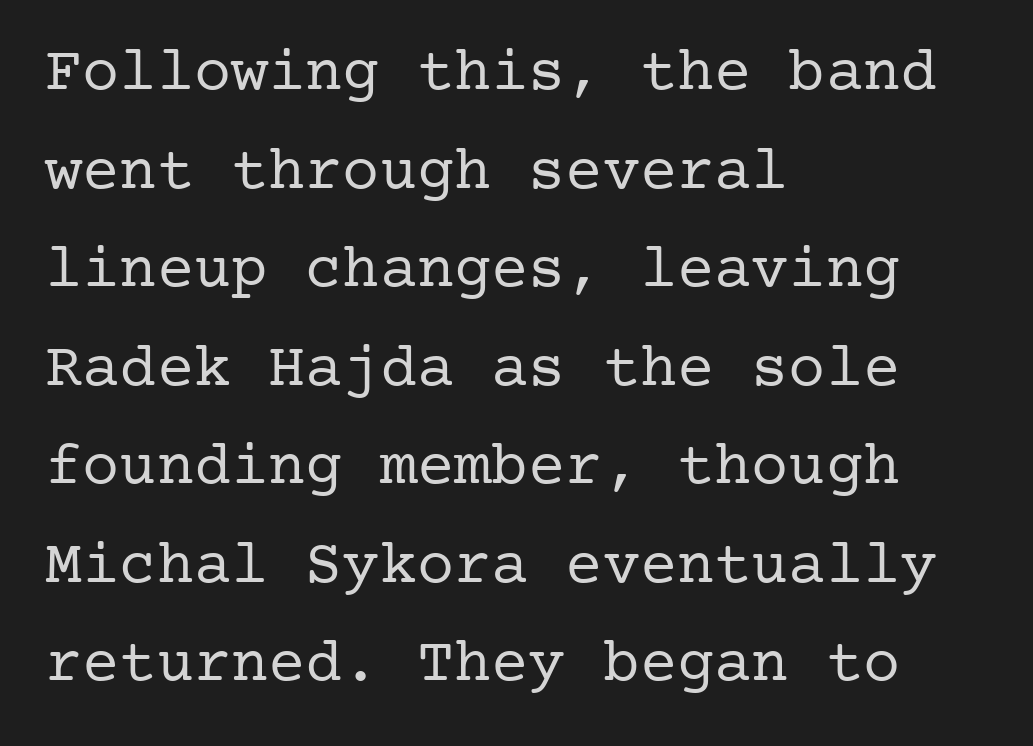
The passage shown has conventional tracking throughout. Unmarked baselines from the first word to the last. The designer went with a serif here, giving each stem small feet. The letters look calm and open, with moderate or lighter stems.
